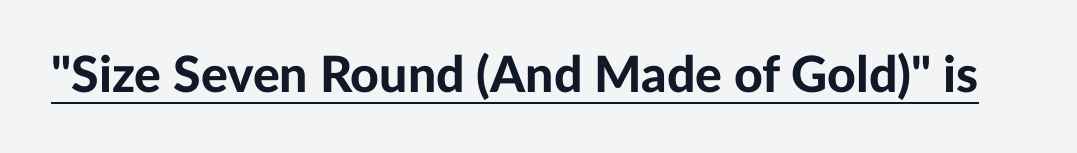
{"serif": "no", "italic": "no", "bold": "yes", "weight": "bold", "width": "normal", "stroke_contrast": "low", "x_height": "medium", "monospaced": "no", "underline": "yes", "letter_spacing": "normal", "letter_spacing_em": 0.0, "glyph_px": 50}
